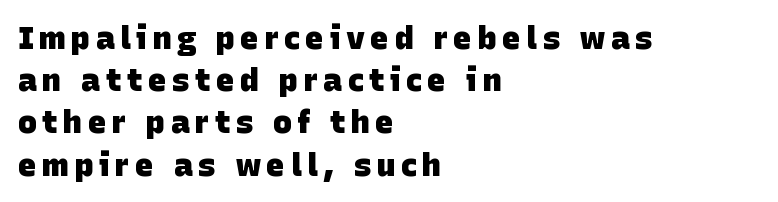
The strip under each line holds only bare page. Horizontal bands of white between lines are of average thickness. The letters advance in unequal steps, a hallmark of proportional type. Heft: maximum for text — a bold. Grotesque or geometric, the face here clearly has no serifs.
